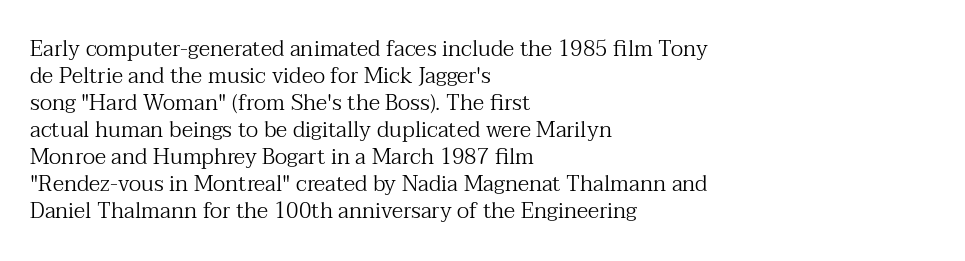
{"italic": "no", "bold": "no", "underline": "no", "align": "left", "line_spacing_ratio": 1.23, "letter_spacing": "normal", "letter_spacing_em": 0.0, "glyph_px": 22}
